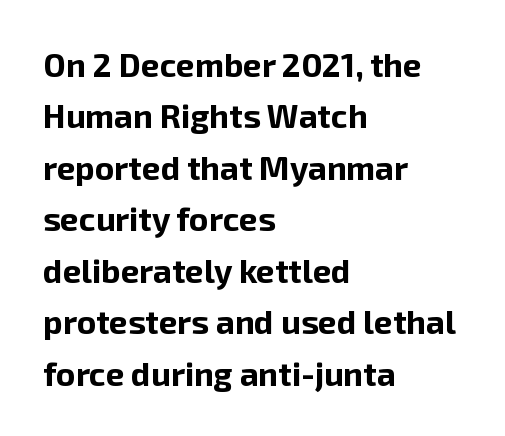
Q: Is the text bold? A: Yes.
Q: Is the text italic (slanted)? A: No, it is upright.
Q: Is the typeface a serif or a sans-serif typeface? A: Sans-serif.
Q: Is the text underlined? A: No.
Q: How is the paragraph aligned? A: Left-aligned.
Q: Is the spacing between letters normal or unusually wide? A: Normal.
Q: Is the spacing between lines tight, normal or loose? A: Normal.
Q: Width (condensed, normal, or wide)? A: Normal.
Q: Stroke contrast? A: Low.
Q: x-height? A: Medium.
Q: Monospaced? A: No.
